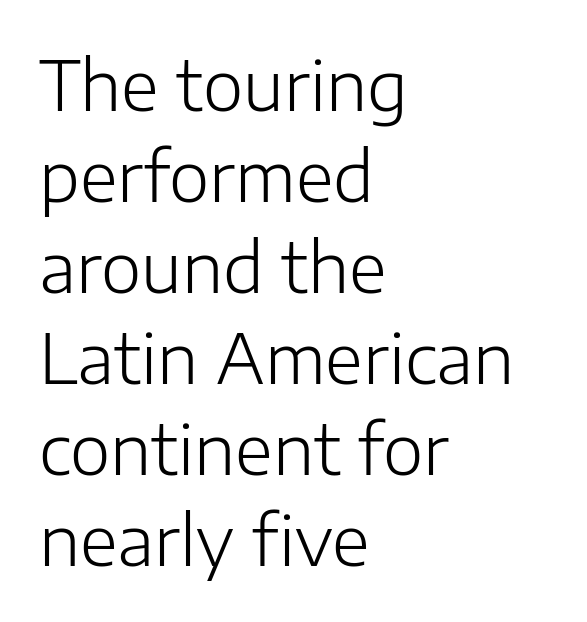
Stroke terminals: plain, sans-serif. Decoration check: the copy has no underline. The rendering uses natural spacing where letterforms have individual widths. Posture: straight, roman, zero tilt.
